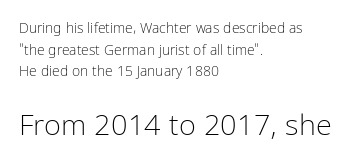
Q: Is the text bold? A: No.
Q: Is the text italic (slanted)? A: No, it is upright.
Q: Is the typeface a serif or a sans-serif typeface? A: Sans-serif.
Q: Is the text underlined? A: No.
Q: How is the paragraph aligned? A: Left-aligned.
Q: Is the spacing between letters normal or unusually wide? A: Normal.
Q: Is the spacing between lines tight, normal or loose? A: Normal.
Q: Which block of text is set in a larger size, the first (top) or the second (bottom)? A: The second (bottom) one.
Q: Width (condensed, normal, or wide)? A: Condensed.
Q: Stroke contrast? A: Low.
Q: x-height? A: Medium.
Q: Monospaced? A: No.
